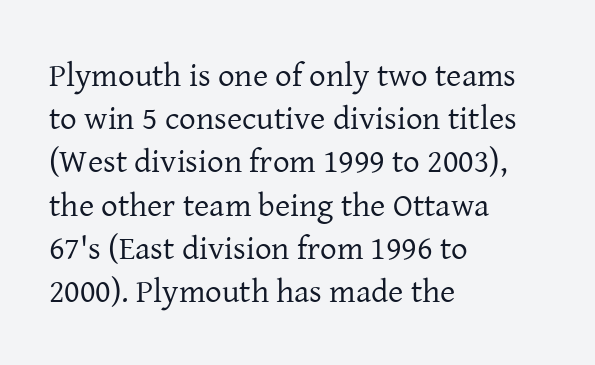
Q: Is the text bold? A: No.
Q: Is the text italic (slanted)? A: No, it is upright.
Q: Is the typeface a serif or a sans-serif typeface? A: Serif.
Q: Is the text underlined? A: No.
Q: How is the paragraph aligned? A: Left-aligned.
Q: Is the spacing between letters normal or unusually wide? A: Normal.
Q: Is the spacing between lines tight, normal or loose? A: Normal.
Q: Width (condensed, normal, or wide)? A: Normal.
Q: Stroke contrast? A: Low.
Q: x-height? A: Medium.
Q: Monospaced? A: No.
